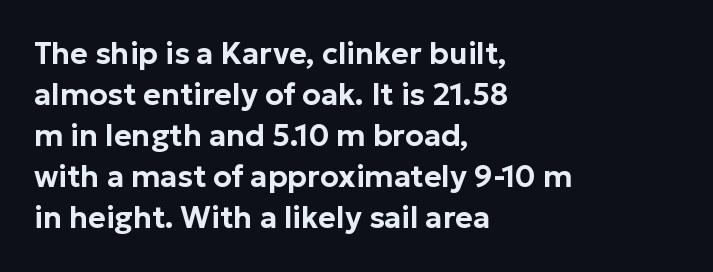
{"serif": "no", "italic": "no", "width": "normal", "stroke_contrast": "low", "x_height": "medium", "monospaced": "no", "underline": "no", "align": "left", "line_spacing": "normal", "line_spacing_ratio": 1.37, "letter_spacing": "normal", "letter_spacing_em": 0.0, "glyph_px": 30}
